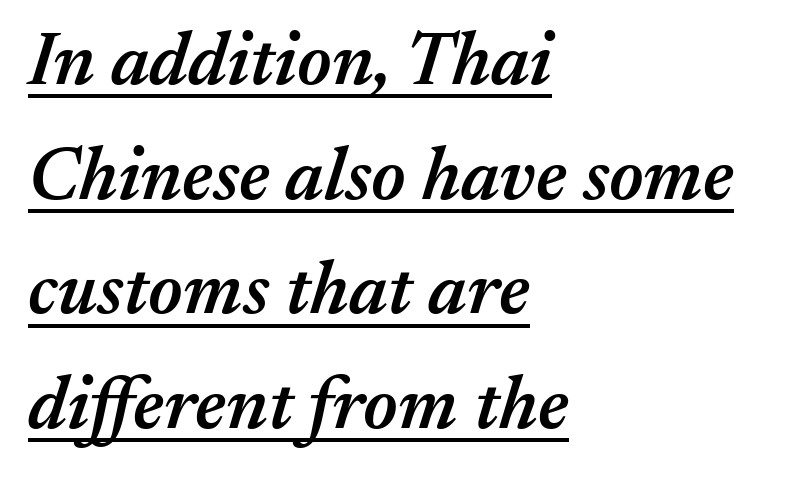
The image shows 75 px semibold type, italic (leaning right); set left-aligned, normal line spacing (1.53x), normal letter spacing, underlined; medium stroke contrast and a medium x-height.
